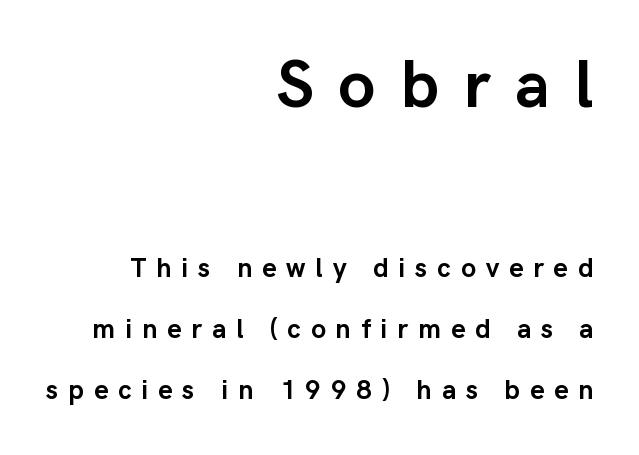
{"serif": "no", "italic": "no", "bold": "yes", "weight": "semibold", "width": "normal", "stroke_contrast": "low", "x_height": "medium", "monospaced": "no", "underline": "no", "align": "right", "line_spacing": "loose", "line_spacing_ratio": 2.27, "letter_spacing": "wide", "letter_spacing_em": 0.37, "larger_block": "first", "size_ratio": 2.48, "glyph_px": 67}
